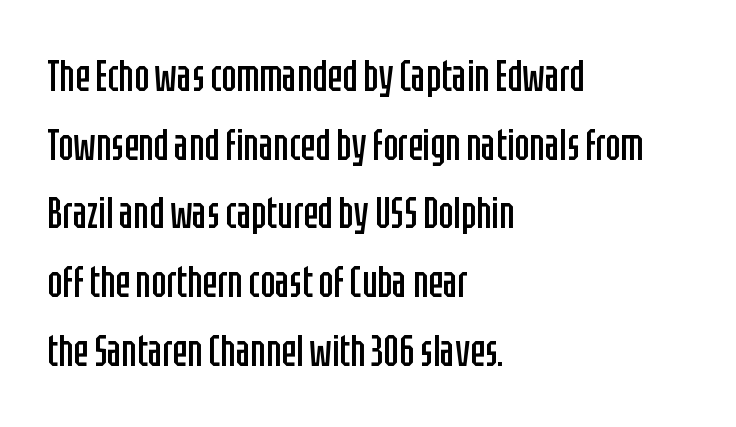
{"serif": "no", "italic": "no", "bold": "no", "weight": "regular", "width": "condensed", "stroke_contrast": "low", "x_height": "large", "monospaced": "no", "underline": "no", "align": "left", "line_spacing": "normal", "line_spacing_ratio": 1.56, "letter_spacing": "normal", "letter_spacing_em": 0.0, "glyph_px": 44}
